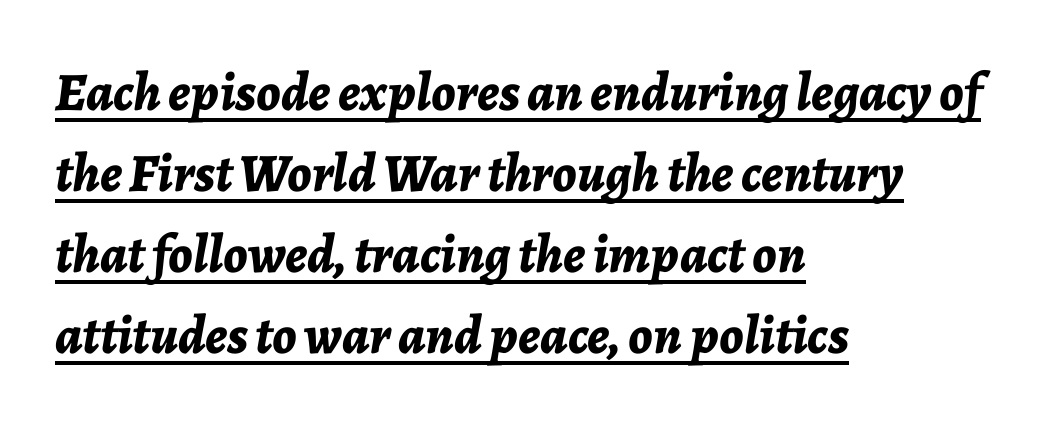
Q: Is the text bold? A: Yes.
Q: Is the text italic (slanted)? A: Yes, it leans right by about 7 degrees.
Q: Is the text underlined? A: Yes.
Q: How is the paragraph aligned? A: Left-aligned.
Q: Is the spacing between letters normal or unusually wide? A: Normal.
Q: Is the spacing between lines tight, normal or loose? A: Normal.
Q: Width (condensed, normal, or wide)? A: Normal.
Q: Stroke contrast? A: Low.
Q: x-height? A: Medium.
Q: Monospaced? A: No.
